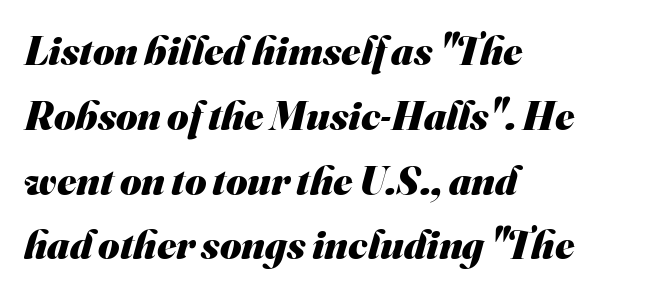
Heavy, bold letterforms. Notice how descenders clear the ascenders below comfortably — that's standard leading. Do the characters align in a grid? No, the font is proportional. In terms of letterform style, serifs are entirely absent. One-word summary of the alignment: left. Lines of text with bare space underneath.
